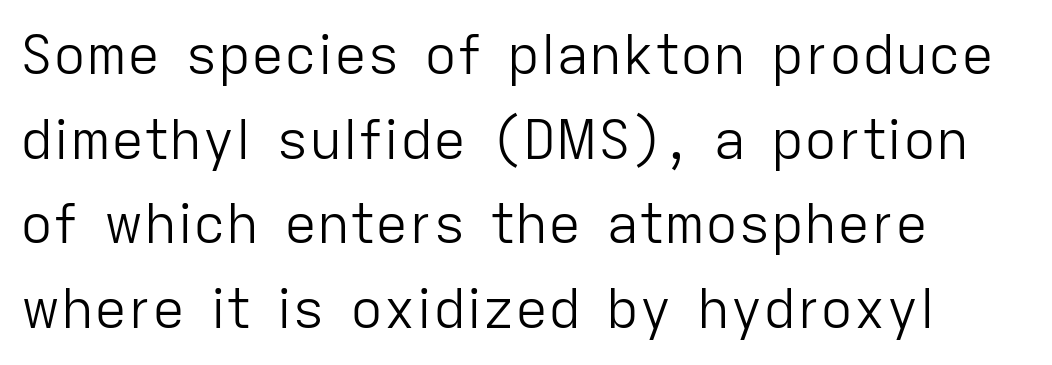
{"serif": "no", "italic": "no", "bold": "no", "weight": "light", "width": "normal", "stroke_contrast": "low", "x_height": "medium", "monospaced": "no", "underline": "no", "align": "left", "line_spacing": "normal", "line_spacing_ratio": 1.54, "letter_spacing": "normal", "letter_spacing_em": 0.0, "glyph_px": 55}
